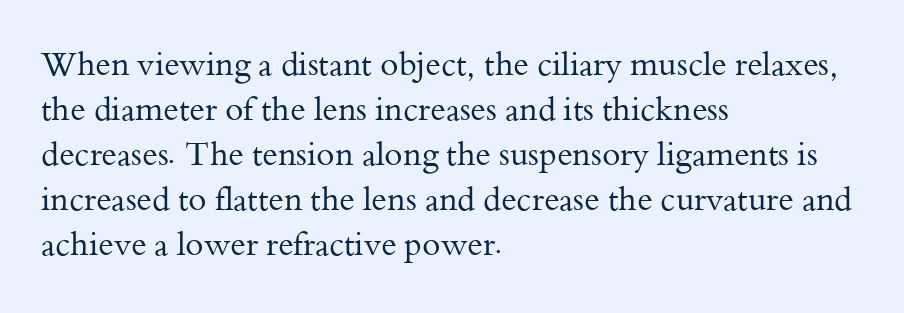
Q: Is the text bold? A: No.
Q: Is the text italic (slanted)? A: No, it is upright.
Q: Is the typeface a serif or a sans-serif typeface? A: Serif.
Q: Is the text underlined? A: No.
Q: How is the paragraph aligned? A: Left-aligned.
Q: Is the spacing between letters normal or unusually wide? A: Normal.
Q: Is the spacing between lines tight, normal or loose? A: Normal.
Q: Width (condensed, normal, or wide)? A: Normal.
Q: Stroke contrast? A: Medium.
Q: x-height? A: Small.
Q: Monospaced? A: No.
